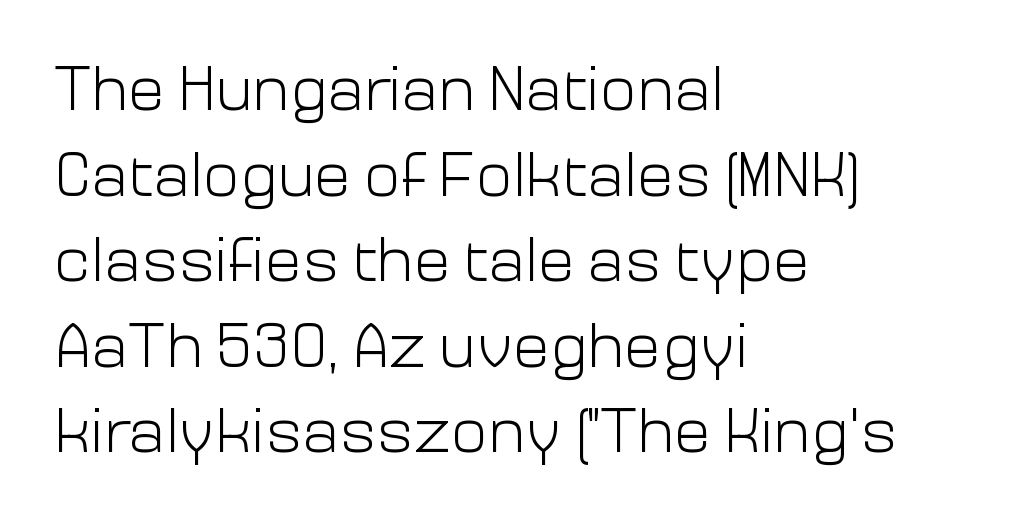
Q: Is the text bold? A: No.
Q: Is the text italic (slanted)? A: No, it is upright.
Q: Is the typeface a serif or a sans-serif typeface? A: Sans-serif.
Q: Is the text underlined? A: No.
Q: How is the paragraph aligned? A: Left-aligned.
Q: Is the spacing between letters normal or unusually wide? A: Normal.
Q: Is the spacing between lines tight, normal or loose? A: Normal.
Q: Width (condensed, normal, or wide)? A: Normal.
Q: Stroke contrast? A: Low.
Q: x-height? A: Medium.
Q: Monospaced? A: No.
